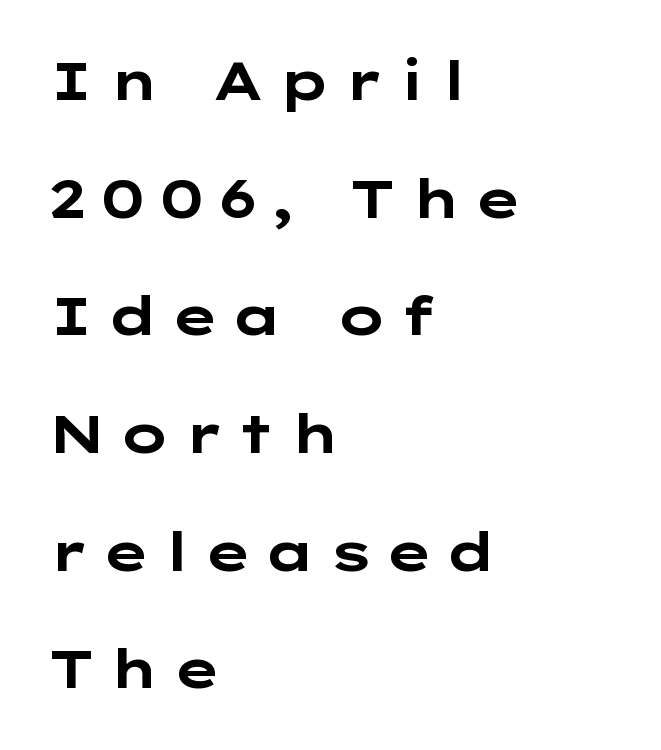
Every stem runs plumb, perpendicular to the baseline. The vertical gap from one line to the next is large. The letters carry no serifs — their stems end cleanly without finishing strokes. Between one letter and the next there's a generous, obvious gap.
